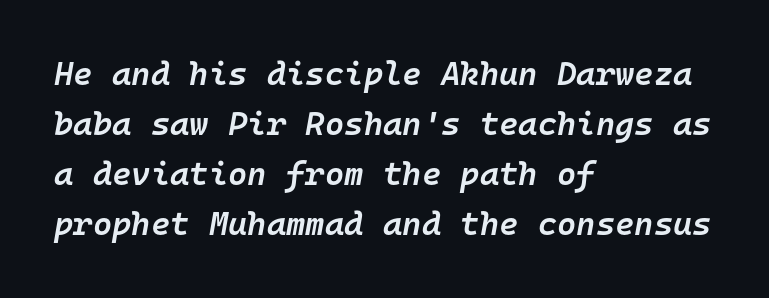
These lines are rendered in a fixed-pitch font. Tracking value appears to be zero — textbook default spacing. Italic: yes, the glyphs are oblique. The lines sit at an ordinary, default distance from one another. Horizontal alignment here is leftward, the default for most running prose. On the weight axis this lands at semibold, roughly 600.
